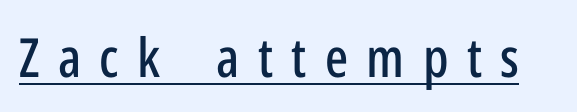
The string is rendered with underlining switched on. The gaps between neighbouring characters are conspicuously large. Do the characters align in a grid? No, the font is proportional. Observe the absence of serifs on each vertical stroke in this sample. This is the regular roman posture of the typeface.
